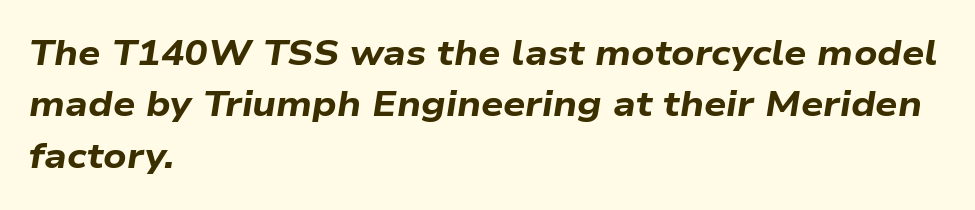
The image shows 35 px bold, wide type, italic (leaning right); set left-aligned, normal line spacing (1.47x), normal letter spacing, not underlined; low stroke contrast and a medium x-height.
